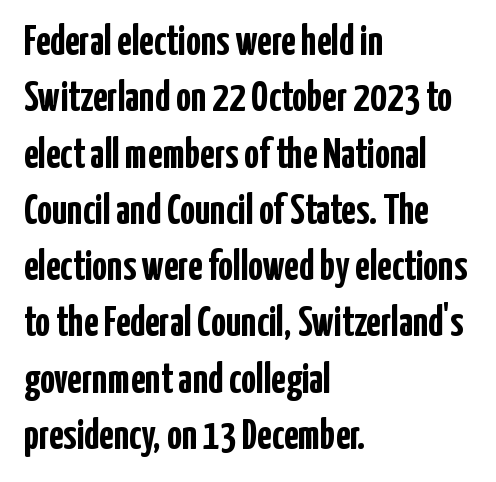
{"serif": "no", "italic": "no", "bold": "yes", "weight": "semibold", "width": "condensed", "stroke_contrast": "low", "x_height": "medium", "monospaced": "no", "underline": "no", "align": "left", "line_spacing": "normal", "line_spacing_ratio": 1.34, "letter_spacing": "normal", "letter_spacing_em": 0.0, "glyph_px": 42}
